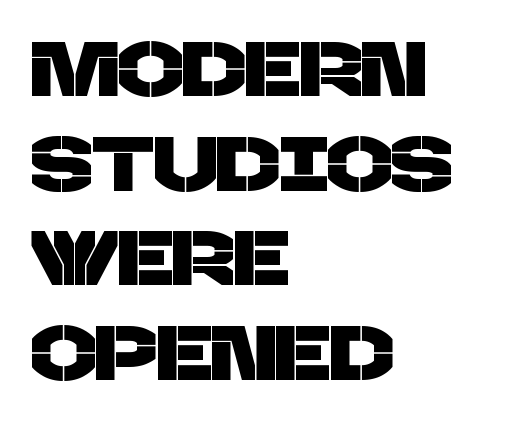
The image shows 77 px sans-serif type; set left-aligned, line spacing 1.23x, normal letter spacing, not underlined; low stroke contrast and a large x-height.
